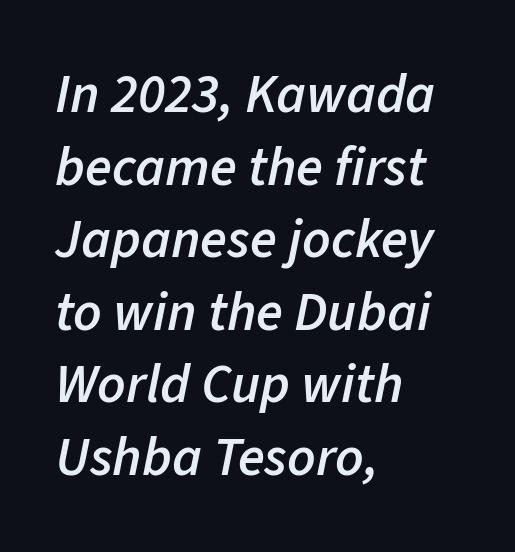
Q: Is the text bold? A: Semi-bold.
Q: Is the text italic (slanted)? A: Yes, it leans right by about 11 degrees.
Q: Is the text underlined? A: No.
Q: How is the paragraph aligned? A: Left-aligned.
Q: Is the spacing between letters normal or unusually wide? A: Normal.
Q: Is the spacing between lines tight, normal or loose? A: Normal.
Q: Width (condensed, normal, or wide)? A: Normal.
Q: Stroke contrast? A: Low.
Q: x-height? A: Medium.
Q: Monospaced? A: No.
